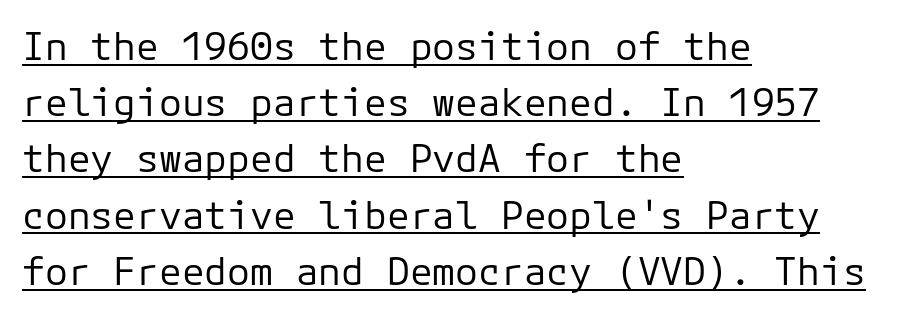
A quiet, ordinary-to-light weight characterises the typeface. Are there feet on the stems? There aren't — it's a sans. Unlike italic type, these characters show no tilt at all. Here the designer chose a console-style face with uniform glyph widths. Underlining? Definitely there.
